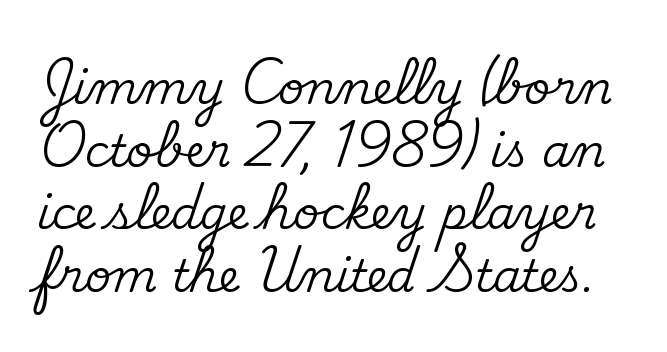
{"width": "normal", "stroke_contrast": "medium", "x_height": "small", "monospaced": "no", "underline": "no", "line_spacing": "normal", "line_spacing_ratio": 1.39, "letter_spacing": "normal", "letter_spacing_em": 0.0, "glyph_px": 45}
